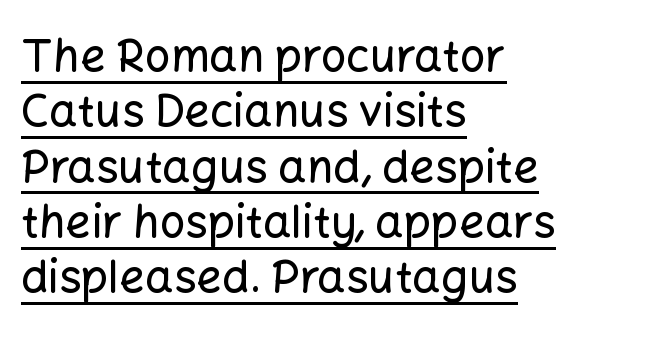
The image shows 45 px sans-serif type, upright; set left-aligned, line spacing 1.23x, normal letter spacing, underlined; low stroke contrast and a medium x-height.
